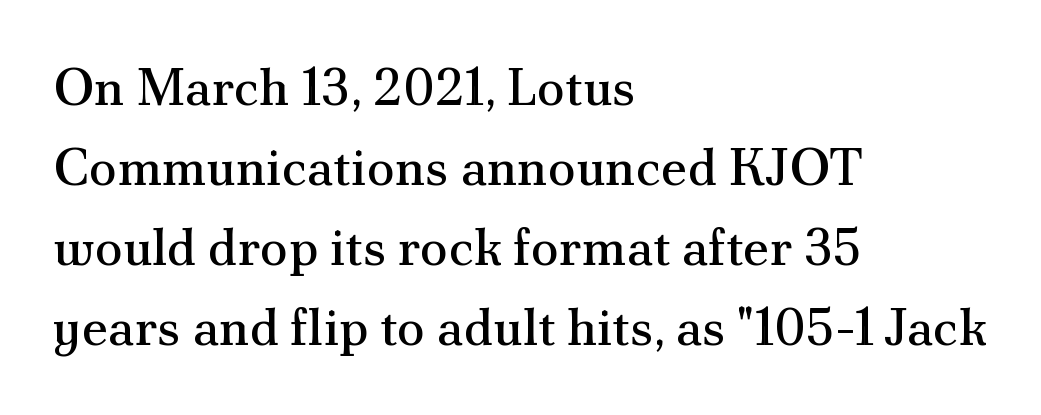
The image shows 52 px regular-weight serif type, upright; set left-aligned, normal line spacing (1.54x), normal letter spacing, not underlined; medium stroke contrast and a small x-height.
